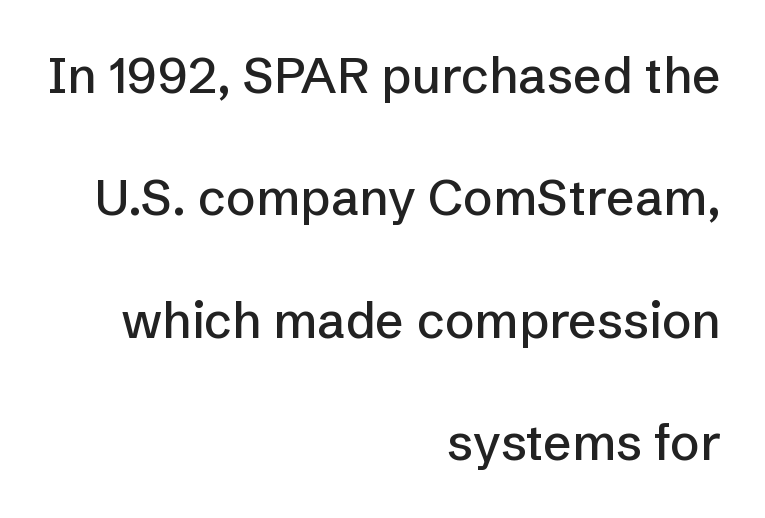
The image shows 50 px sans-serif type, upright; set right-aligned, loose line spacing (2.45x), normal letter spacing, not underlined; low stroke contrast and a medium x-height.
